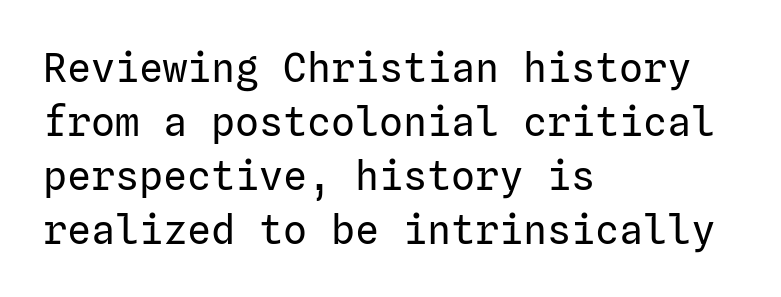
Nobody touched the tracking dial on this one. Vertically, the passage feels balanced, rows spaced as you'd expect. Stroke terminals: plain, sans-serif. Plain, unruled lines of type.
